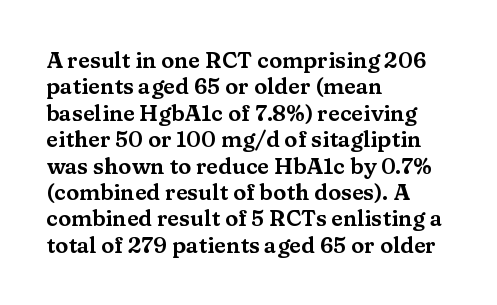
{"italic": "no", "underline": "no", "align": "left", "line_spacing_ratio": 1.2, "letter_spacing": "normal", "letter_spacing_em": 0.0, "glyph_px": 22}
